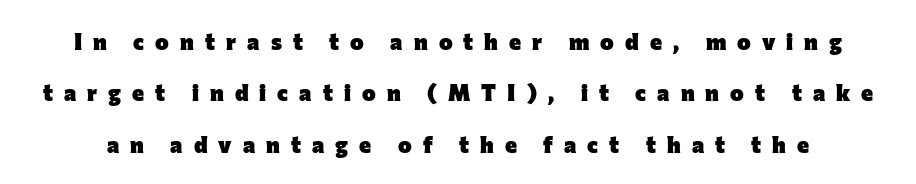
{"italic": "no", "bold": "yes", "underline": "no", "line_spacing": "loose", "line_spacing_ratio": 2.23, "letter_spacing": "wide", "letter_spacing_em": 0.48, "glyph_px": 23}
